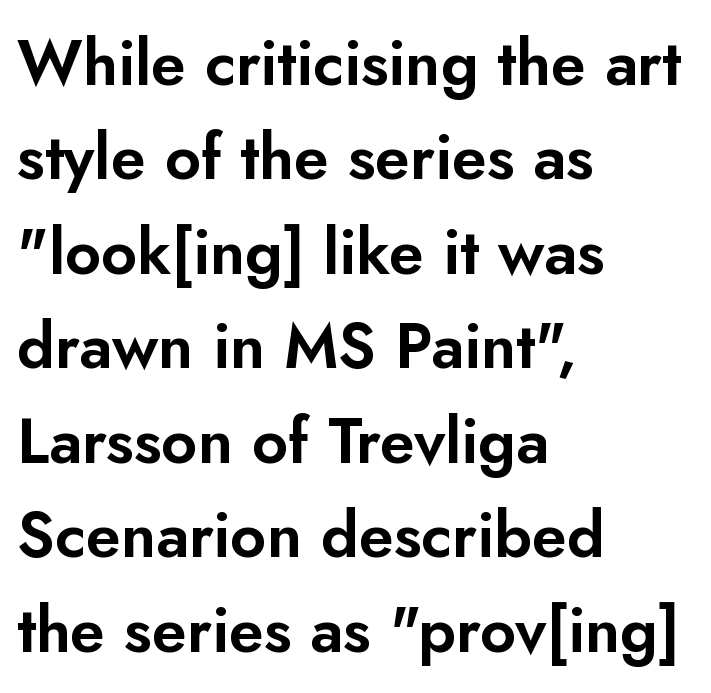
The image shows 63 px sans-serif type, upright; set left-aligned, normal line spacing (1.5x), normal letter spacing, not underlined; low stroke contrast and a small x-height.
